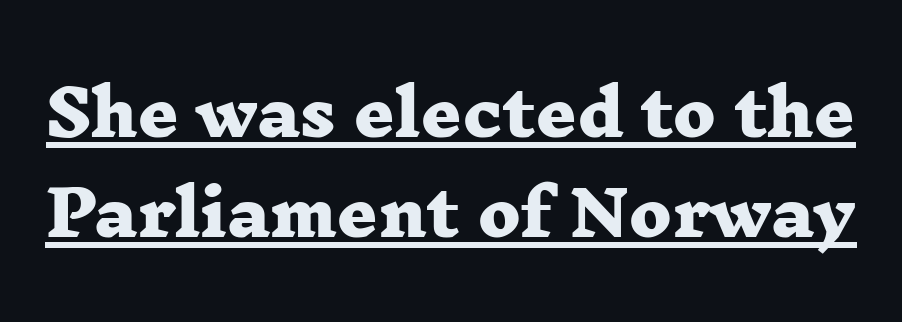
The sample's only ornament is a line tracing under the words. Serifs: yes, visible at the terminals of the letterforms. Look at the tracking — it's just the regular setting, nothing added. The rendering uses natural spacing where letterforms have individual widths.
